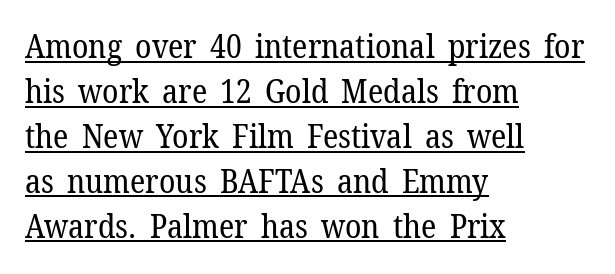
Q: Is the text bold? A: No.
Q: Is the text italic (slanted)? A: No, it is upright.
Q: Is the typeface a serif or a sans-serif typeface? A: Serif.
Q: Is the text underlined? A: Yes.
Q: How is the paragraph aligned? A: Left-aligned.
Q: Is the spacing between letters normal or unusually wide? A: Normal.
Q: Is the spacing between lines tight, normal or loose? A: Normal.
Q: Width (condensed, normal, or wide)? A: Normal.
Q: Stroke contrast? A: Low.
Q: x-height? A: Medium.
Q: Monospaced? A: No.
